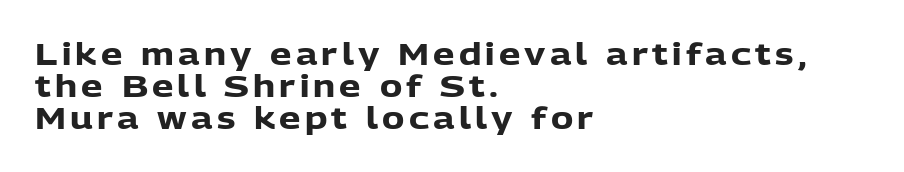
One glance says dense: line gaps are narrower than usual. Spacing verdict: proportional, widths tailored to each character. Leftover space on each line is placed entirely after the last word. The specimen reads as upright at a glance.
